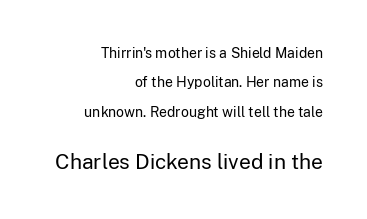
Q: Is the text bold? A: No.
Q: Is the text italic (slanted)? A: No, it is upright.
Q: Is the text underlined? A: No.
Q: How is the paragraph aligned? A: Right-aligned.
Q: Is the spacing between letters normal or unusually wide? A: Normal.
Q: Is the spacing between lines tight, normal or loose? A: Loose.
Q: Which block of text is set in a larger size, the first (top) or the second (bottom)? A: The second (bottom) one.
